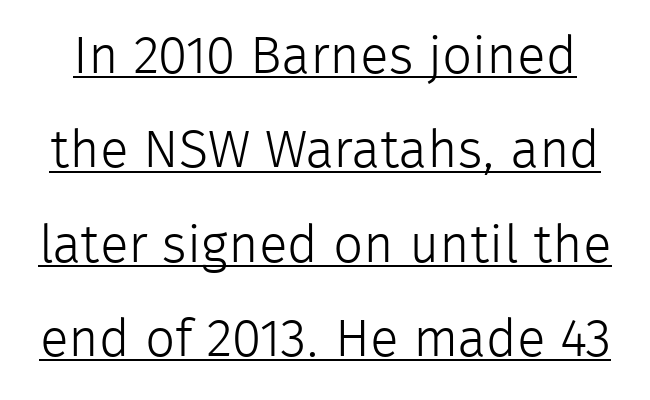
Q: Is the text bold? A: No.
Q: Is the text italic (slanted)? A: No, it is upright.
Q: Is the typeface a serif or a sans-serif typeface? A: Sans-serif.
Q: Is the text underlined? A: Yes.
Q: Is the spacing between letters normal or unusually wide? A: Normal.
Q: Width (condensed, normal, or wide)? A: Normal.
Q: Stroke contrast? A: Low.
Q: x-height? A: Medium.
Q: Monospaced? A: No.
